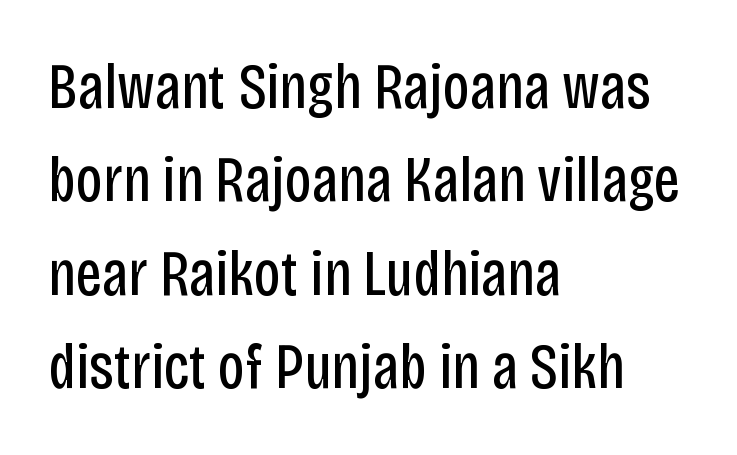
The image shows 64 px regular-weight, condensed sans-serif type, upright; set left-aligned, normal line spacing (1.46x), normal letter spacing, not underlined; low stroke contrast and a large x-height.
